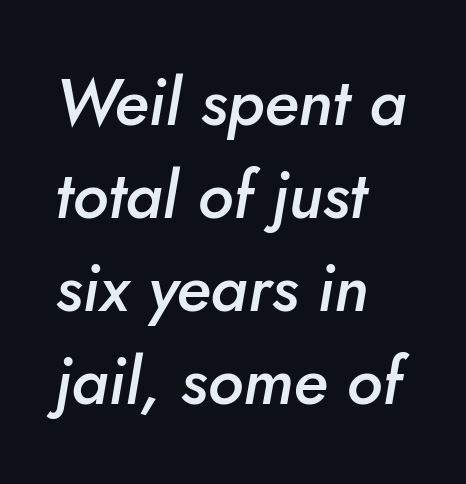
Reading down the column, the eye jumps a familiar distance to each next line. The rendering uses natural spacing where letterforms have individual widths. A classic flush-left, rag-right setting is used for this passage. Every character sits at an angle, as italics do. Emphasis by weight is partial: semibold. Anything drawn beneath the words? Only blank space.
